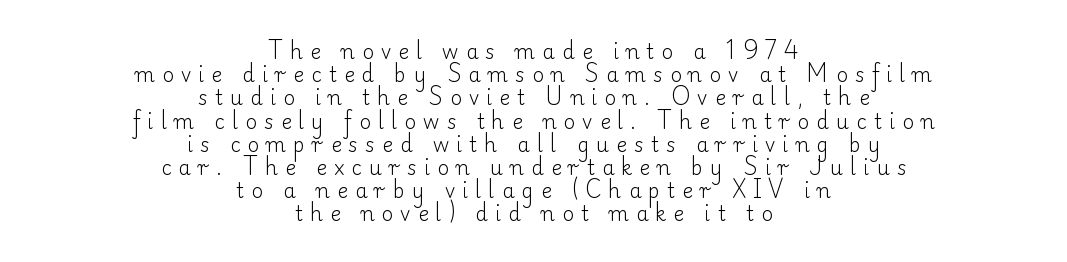
The image shows 20 px text type, upright; set centered, line spacing 1.16x, unusually wide letter spacing (+0.36 em), not underlined.
